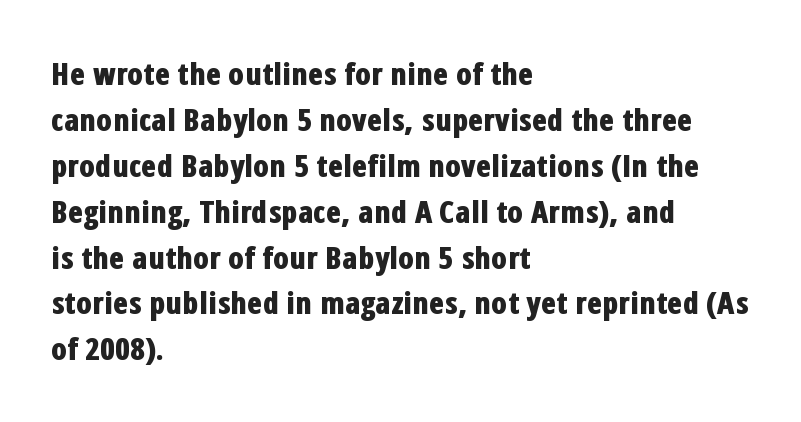
Q: Is the text bold? A: Yes.
Q: Is the text italic (slanted)? A: No, it is upright.
Q: Is the typeface a serif or a sans-serif typeface? A: Sans-serif.
Q: Is the text underlined? A: No.
Q: How is the paragraph aligned? A: Left-aligned.
Q: Is the spacing between letters normal or unusually wide? A: Normal.
Q: Is the spacing between lines tight, normal or loose? A: Normal.
Q: Width (condensed, normal, or wide)? A: Condensed.
Q: Stroke contrast? A: Low.
Q: x-height? A: Medium.
Q: Monospaced? A: No.
